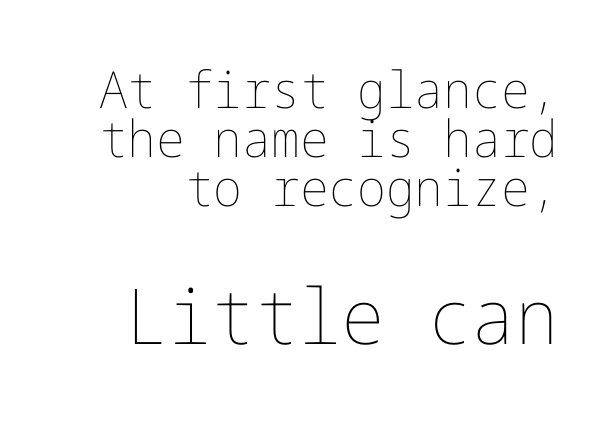
The image shows 77 px thin type, upright; set tight line spacing (0.96x), normal letter spacing, not underlined; the second (bottom) block is 1.51x larger; low stroke contrast and a medium x-height.
